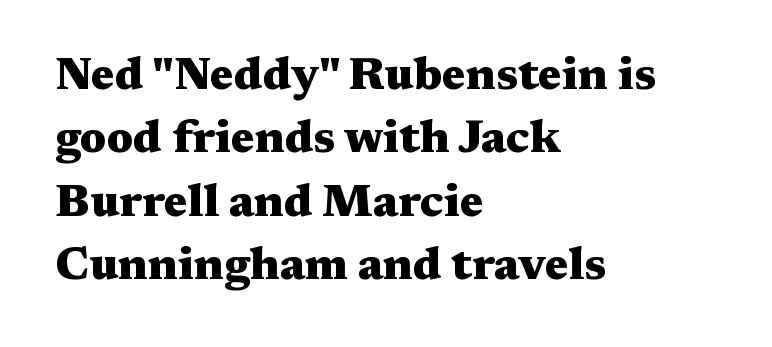
The image shows 45 px heavy, wide serif type, upright; set left-aligned, normal line spacing (1.41x), normal letter spacing, not underlined; medium stroke contrast and a medium x-height.
